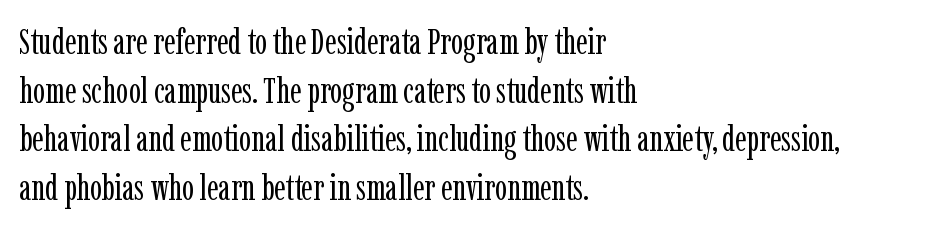
The image shows 36 px regular-weight, condensed serif type, upright; set left-aligned, normal line spacing (1.35x), normal letter spacing, not underlined; low stroke contrast and a medium x-height.
